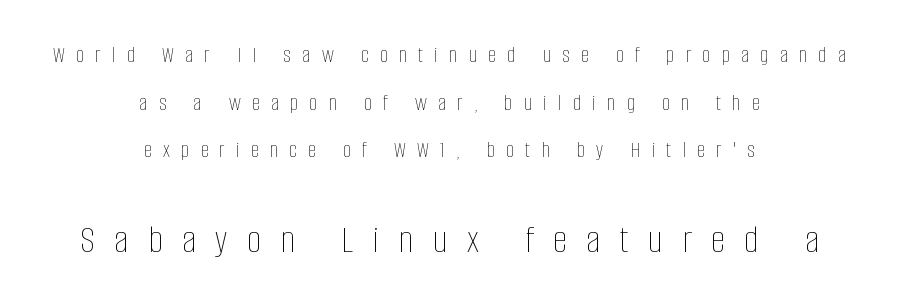
The horizontal fit of the characters is loose and conspicuously gappy. The passage shown is typed in a proportional face where columns would drift. The weight tops out at a normal text grade. Is there any slant? The stems are plumb. Airy leading.
